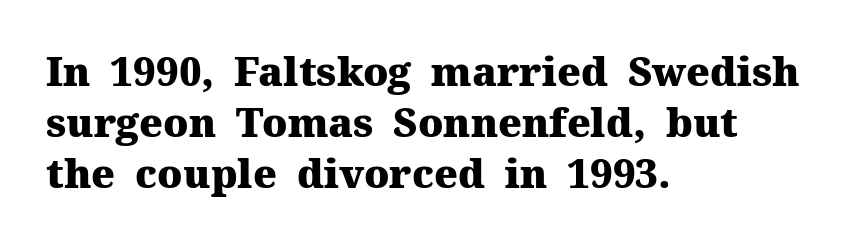
The image shows 40 px heavy serif type, upright; set left-aligned, normal line spacing (1.27x), normal letter spacing, not underlined; medium stroke contrast and a medium x-height.
